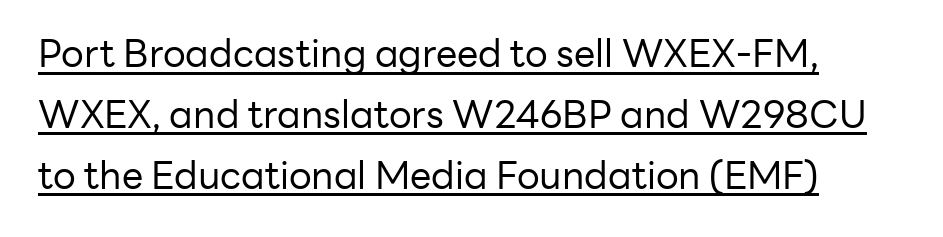
The image shows 38 px regular-weight sans-serif type, upright; set left-aligned, normal line spacing (1.6x), normal letter spacing, underlined; low stroke contrast and a medium x-height.
